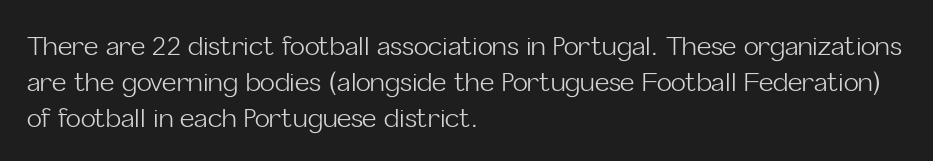
The rendering anchors every line to the left-hand side. Words appear dense and cohesive because spacing is normal. Does the leading feel generous? No, just average. A quiet, ordinary-to-light weight characterises the typeface.
